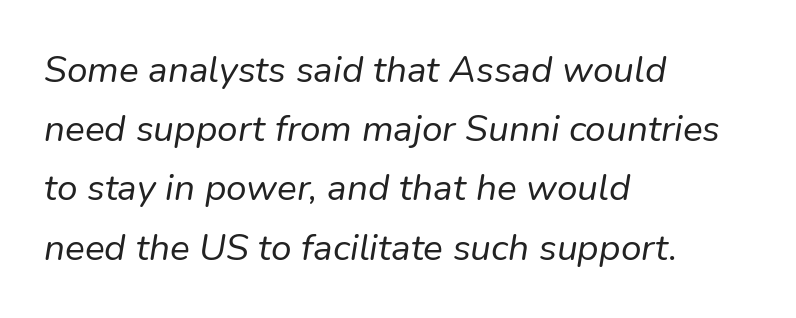
{"italic": "yes", "lean": "right", "slant_degrees": 9, "bold": "no", "weight": "regular", "width": "normal", "stroke_contrast": "low", "x_height": "medium", "monospaced": "no", "underline": "no", "align": "left", "line_spacing": "normal", "line_spacing_ratio": 1.6, "letter_spacing": "normal", "letter_spacing_em": 0.0, "glyph_px": 37}
